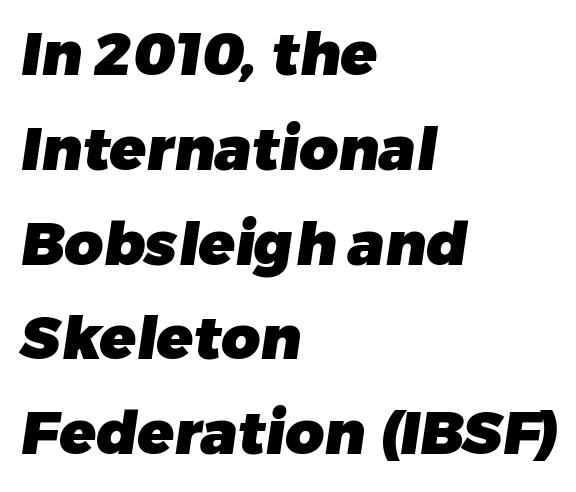
{"serif": "no", "bold": "yes", "weight": "heavy", "width": "normal", "stroke_contrast": "low", "x_height": "medium", "monospaced": "no", "underline": "no", "align": "left", "line_spacing": "normal", "line_spacing_ratio": 1.58, "letter_spacing": "normal", "letter_spacing_em": 0.0, "glyph_px": 60}
